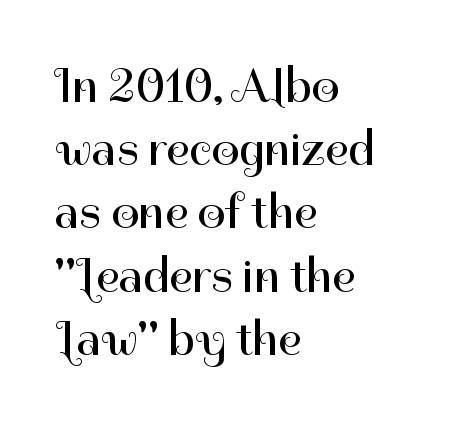
The image shows 49 px regular-weight sans-serif type, upright; set left-aligned, normal line spacing (1.29x), normal letter spacing, not underlined; high stroke contrast and a medium x-height.
